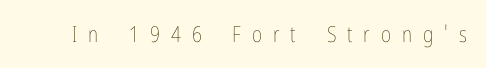
{"italic": "no", "bold": "no", "underline": "no", "letter_spacing": "wide", "letter_spacing_em": 0.5, "glyph_px": 22}
